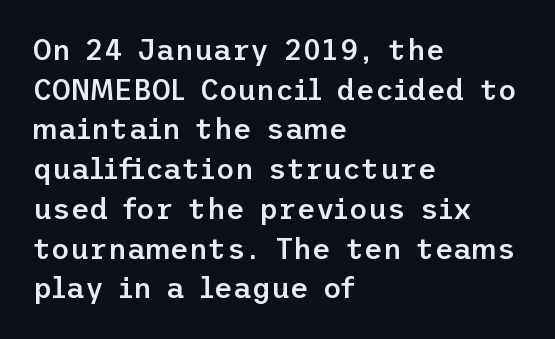
The image shows 29 px semibold sans-serif type, upright; set left-aligned, normal line spacing (1.37x), normal letter spacing, not underlined; low stroke contrast and a medium x-height.
